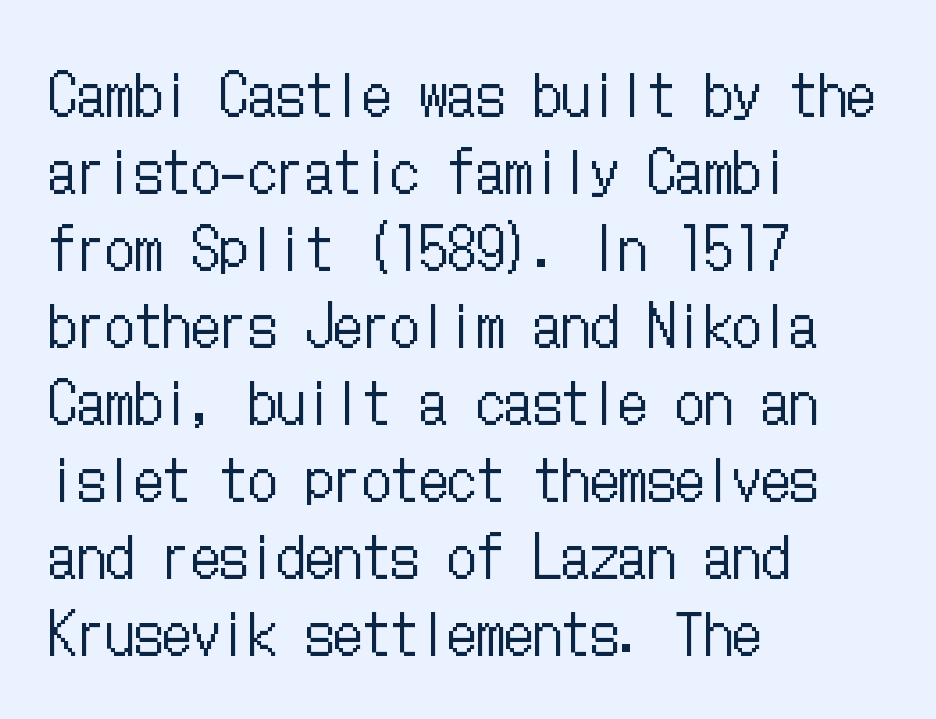
{"italic": "no", "bold": "no", "weight": "regular", "width": "condensed", "stroke_contrast": "low", "x_height": "medium", "underline": "no", "align": "left", "line_spacing": "normal", "line_spacing_ratio": 1.35, "letter_spacing": "normal", "letter_spacing_em": 0.0, "glyph_px": 57}
